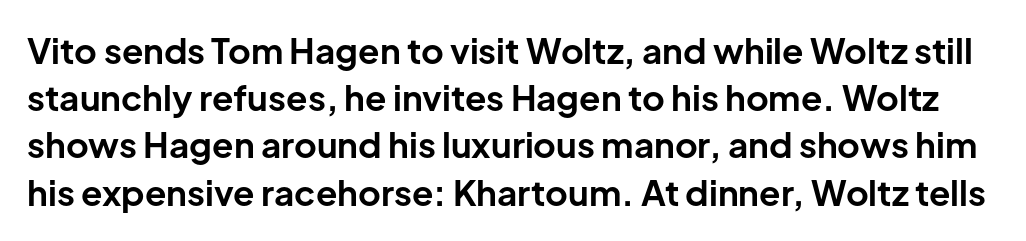
Q: Is the text bold? A: Yes.
Q: Is the text italic (slanted)? A: No, it is upright.
Q: Is the typeface a serif or a sans-serif typeface? A: Sans-serif.
Q: Is the text underlined? A: No.
Q: Is the spacing between letters normal or unusually wide? A: Normal.
Q: Is the spacing between lines tight, normal or loose? A: Normal.
Q: Width (condensed, normal, or wide)? A: Normal.
Q: Stroke contrast? A: Low.
Q: x-height? A: Medium.
Q: Monospaced? A: No.
